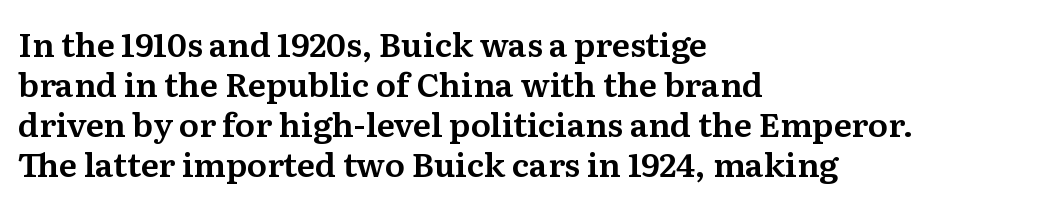
The image shows 33 px serif type, upright; set left-aligned, line spacing 1.21x, normal letter spacing, not underlined; medium stroke contrast and a medium x-height.
